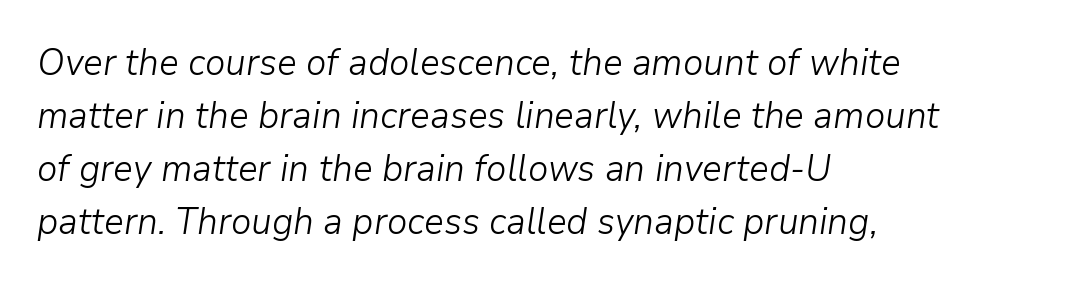
{"italic": "yes", "lean": "right", "slant_degrees": 9, "bold": "no", "weight": "light", "width": "normal", "stroke_contrast": "low", "x_height": "medium", "monospaced": "no", "underline": "no", "align": "left", "line_spacing": "normal", "line_spacing_ratio": 1.43, "letter_spacing": "normal", "letter_spacing_em": 0.0, "glyph_px": 37}
